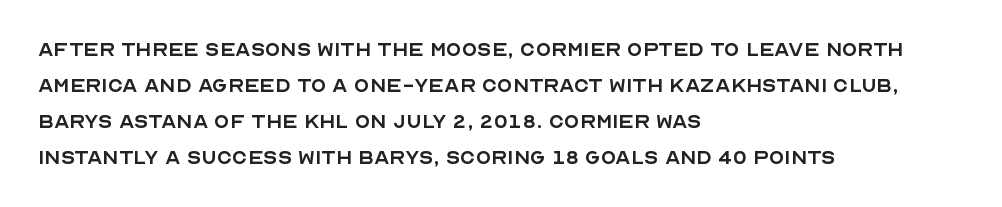
The image shows 25 px text type, upright; set left-aligned, normal line spacing (1.44x), normal letter spacing, not underlined.
